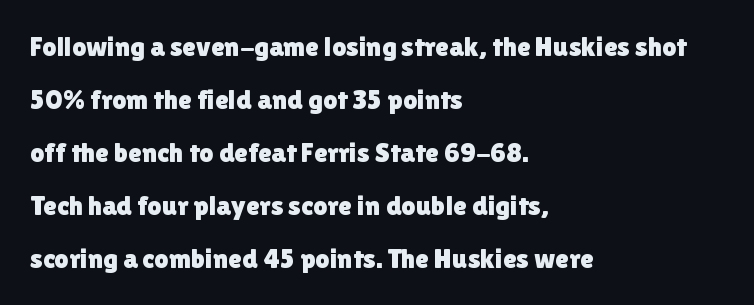
The face used here is rendered with its standard letterfit. A bare baseline throughout the passage. Short and long lines alike share a common starting point at left. The axis of the letterforms is exactly vertical. Here the designer chose a conventional face with non-uniform glyph widths.
